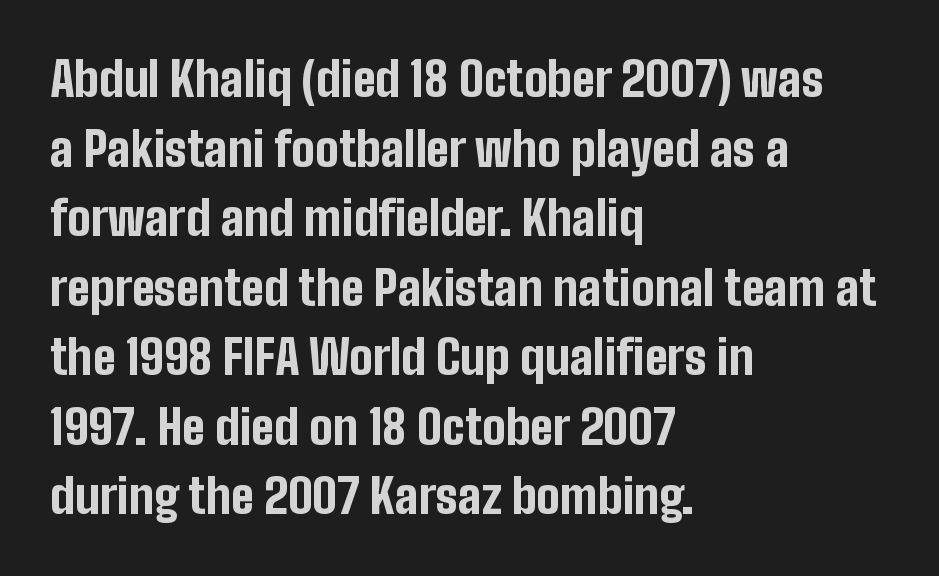
Q: Is the text bold? A: Yes.
Q: Is the text italic (slanted)? A: No, it is upright.
Q: Is the typeface a serif or a sans-serif typeface? A: Sans-serif.
Q: Is the text underlined? A: No.
Q: How is the paragraph aligned? A: Left-aligned.
Q: Is the spacing between letters normal or unusually wide? A: Normal.
Q: Is the spacing between lines tight, normal or loose? A: Normal.
Q: Width (condensed, normal, or wide)? A: Condensed.
Q: Stroke contrast? A: Low.
Q: x-height? A: Medium.
Q: Monospaced? A: No.
